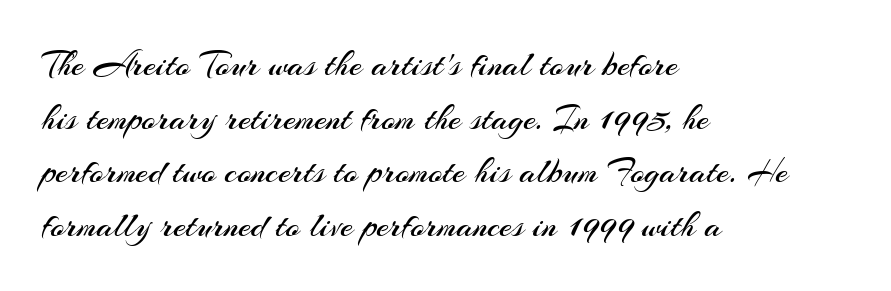
The image shows 36 px regular-weight sans-serif type; set left-aligned, normal line spacing (1.49x), normal letter spacing, not underlined; medium stroke contrast and a small x-height.
